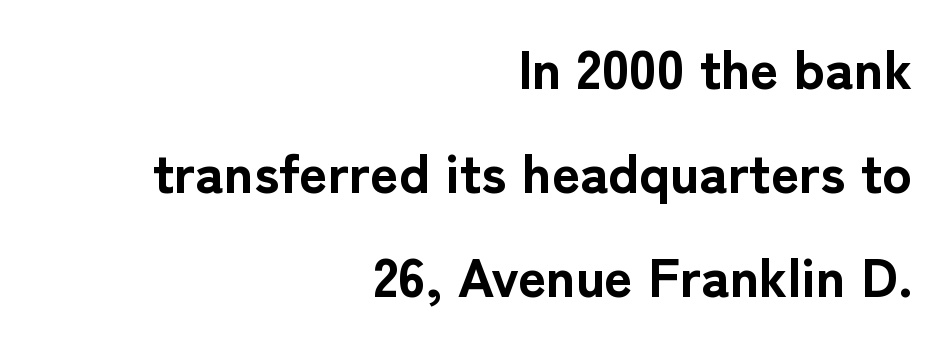
{"serif": "no", "italic": "no", "bold": "yes", "weight": "bold", "width": "normal", "stroke_contrast": "low", "x_height": "medium", "monospaced": "no", "underline": "no", "align": "right", "line_spacing_ratio": 1.89, "letter_spacing": "normal", "letter_spacing_em": 0.0, "glyph_px": 55}
